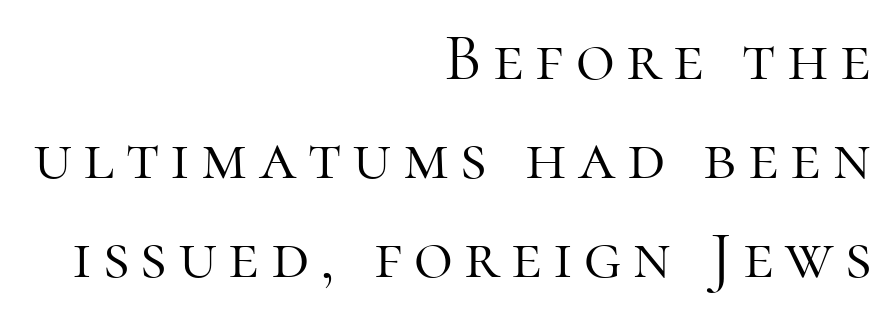
Is this a sans? No — the strokes have serifs. The glyphs are unaccompanied by any horizontal stroke below them. One-word summary of the alignment: right. Designer's note — italics off, roman on.
